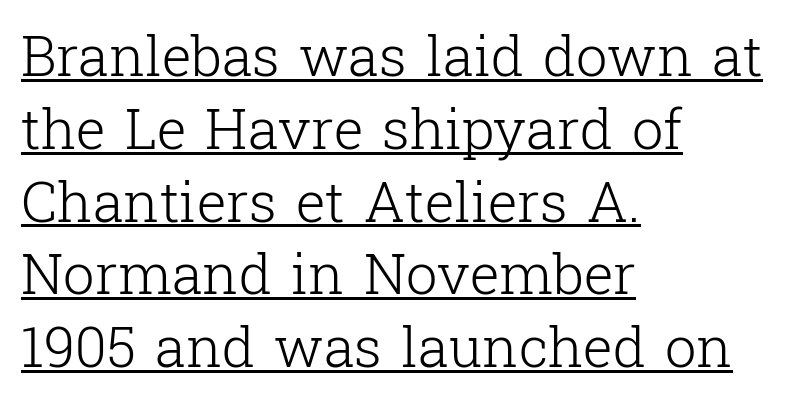
Q: Is the text bold? A: No.
Q: Is the text italic (slanted)? A: No, it is upright.
Q: Is the typeface a serif or a sans-serif typeface? A: Serif.
Q: Is the text underlined? A: Yes.
Q: How is the paragraph aligned? A: Left-aligned.
Q: Is the spacing between letters normal or unusually wide? A: Normal.
Q: Is the spacing between lines tight, normal or loose? A: Normal.
Q: Width (condensed, normal, or wide)? A: Normal.
Q: Stroke contrast? A: Low.
Q: x-height? A: Medium.
Q: Monospaced? A: No.
